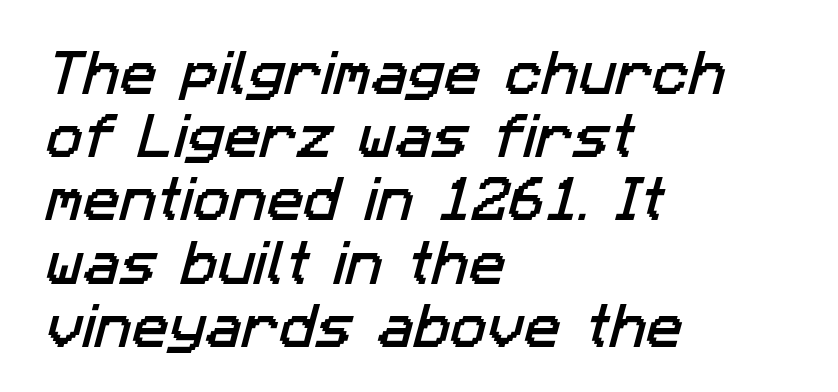
{"serif": "no", "width": "normal", "stroke_contrast": "low", "x_height": "medium", "monospaced": "no", "underline": "no", "align": "left", "line_spacing": "normal", "line_spacing_ratio": 1.29, "letter_spacing": "normal", "letter_spacing_em": 0.0, "glyph_px": 49}
